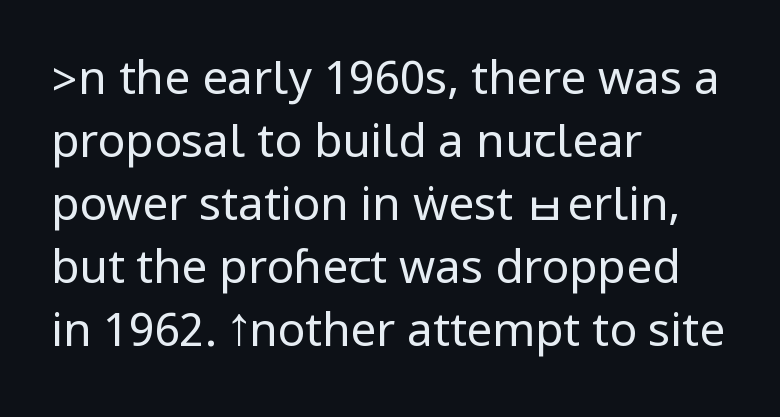
The ragged edge is on the right, which tells us the setting is flush left. The font family rendered here belongs to the sans-serif group. A quiet, ordinary-to-light weight characterises the typeface. Upright lettering throughout. Leading matches the norm, producing a regular column.
